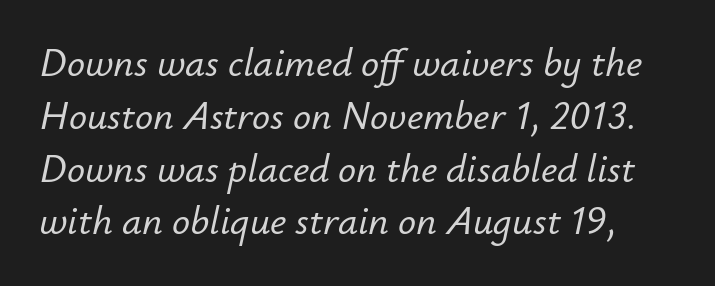
Q: Is the text italic (slanted)? A: Yes, it leans right by about 12 degrees.
Q: Is the text underlined? A: No.
Q: Is the spacing between letters normal or unusually wide? A: Normal.
Q: Is the spacing between lines tight, normal or loose? A: Normal.
Q: Width (condensed, normal, or wide)? A: Normal.
Q: Stroke contrast? A: Low.
Q: x-height? A: Small.
Q: Monospaced? A: No.
